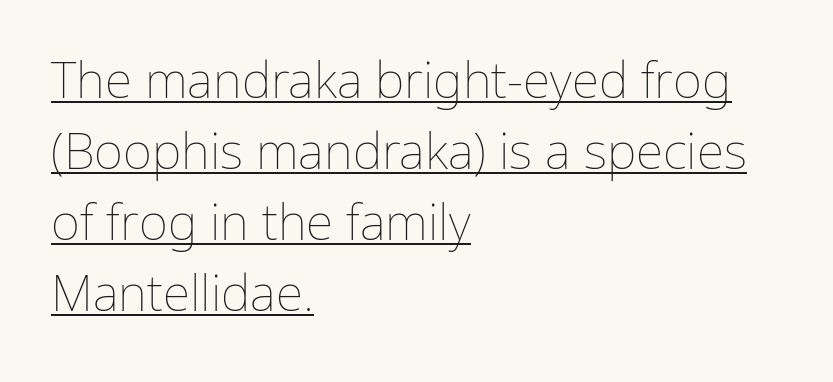
{"italic": "no", "bold": "no", "weight": "thin", "width": "normal", "stroke_contrast": "low", "x_height": "medium", "monospaced": "no", "underline": "yes", "align": "left", "line_spacing": "normal", "line_spacing_ratio": 1.42, "letter_spacing": "normal", "letter_spacing_em": 0.0, "glyph_px": 50}
